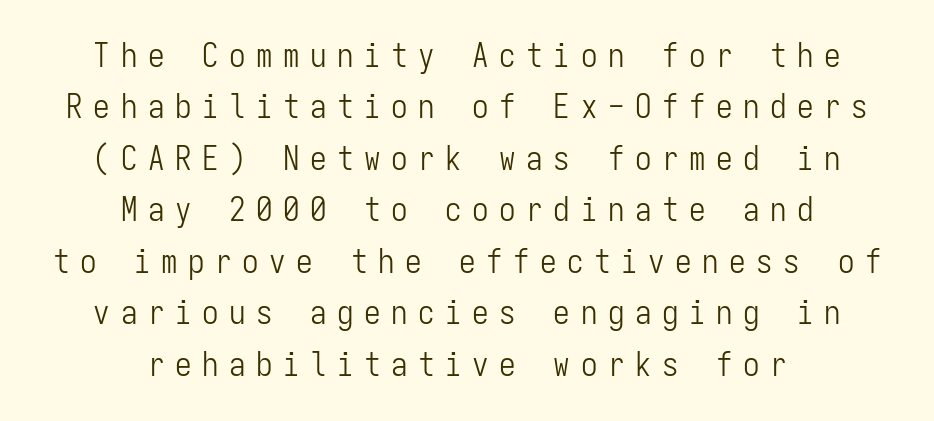
Q: Is the text bold? A: No.
Q: Is the text italic (slanted)? A: No, it is upright.
Q: Is the typeface a serif or a sans-serif typeface? A: Sans-serif.
Q: Is the text underlined? A: No.
Q: How is the paragraph aligned? A: Centered.
Q: Is the spacing between letters normal or unusually wide? A: Unusually wide.
Q: Is the spacing between lines tight, normal or loose? A: Normal.
Q: Width (condensed, normal, or wide)? A: Condensed.
Q: Stroke contrast? A: Low.
Q: x-height? A: Medium.
Q: Monospaced? A: Yes.
